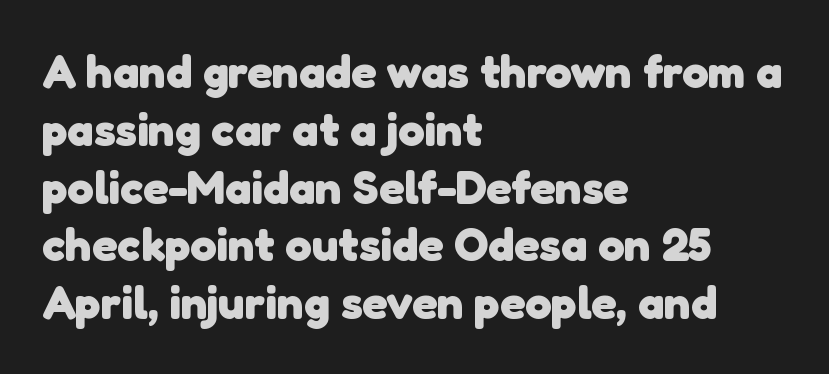
The image shows 47 px heavy sans-serif type; set left-aligned, line spacing 1.23x, normal letter spacing, not underlined; low stroke contrast and a medium x-height.
